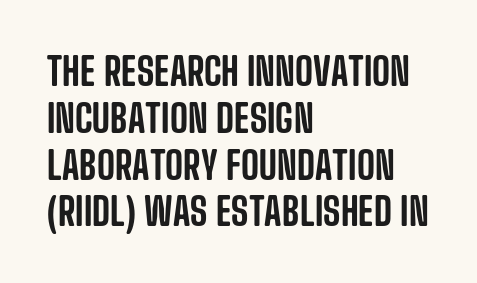
Style check: upright. The zone under the glyphs is completely vacant. Type style note: lacks serifs. The rendering keeps characters at their native spacing.
